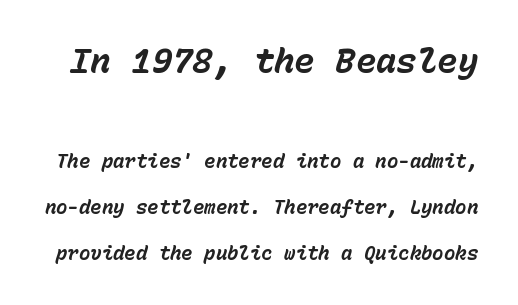
{"italic": "yes", "lean": "right", "slant_degrees": 15, "bold": "yes", "weight": "bold", "width": "normal", "stroke_contrast": "low", "x_height": "medium", "monospaced": "yes", "underline": "no", "line_spacing": "loose", "line_spacing_ratio": 2.41, "letter_spacing": "normal", "letter_spacing_em": 0.0, "larger_block": "first", "size_ratio": 1.79, "glyph_px": 34}
